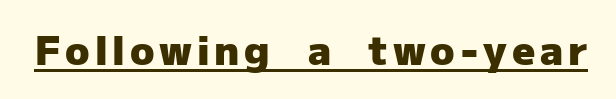
The image shows 40 px heavy sans-serif type, upright; set underlined; low stroke contrast and a medium x-height.
